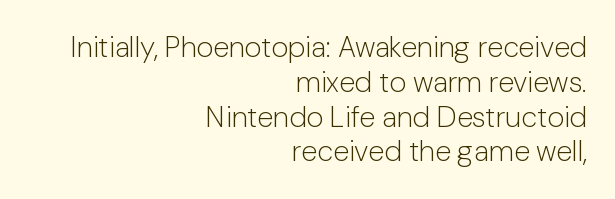
Q: Is the text bold? A: No.
Q: Is the text italic (slanted)? A: No, it is upright.
Q: Is the typeface a serif or a sans-serif typeface? A: Sans-serif.
Q: Is the text underlined? A: No.
Q: How is the paragraph aligned? A: Right-aligned.
Q: Is the spacing between letters normal or unusually wide? A: Normal.
Q: Width (condensed, normal, or wide)? A: Normal.
Q: Stroke contrast? A: Low.
Q: x-height? A: Medium.
Q: Monospaced? A: No.
